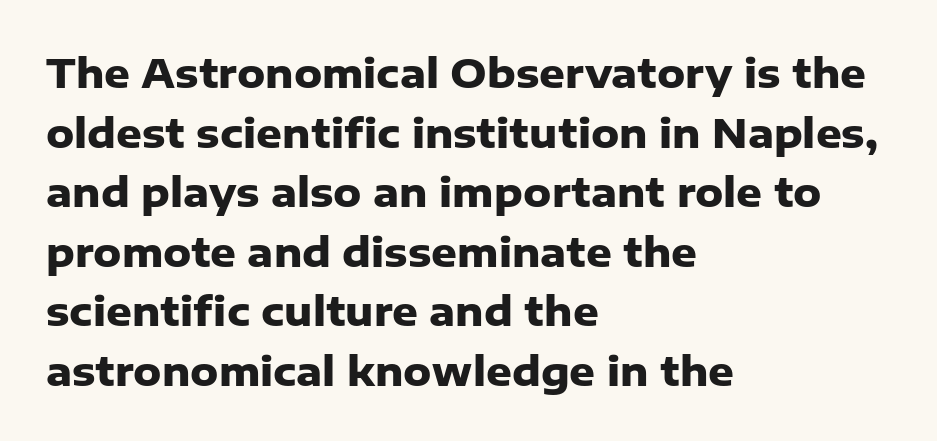
The image shows 40 px heavy sans-serif type, upright; set left-aligned, normal line spacing (1.49x), normal letter spacing, not underlined; low stroke contrast and a medium x-height.
